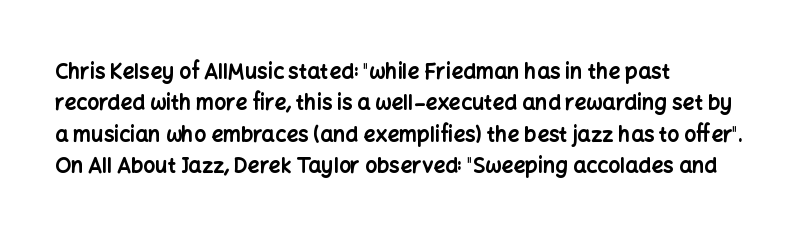
The image shows 21 px bold type, upright; set left-aligned, normal line spacing (1.49x), normal letter spacing, not underlined.
